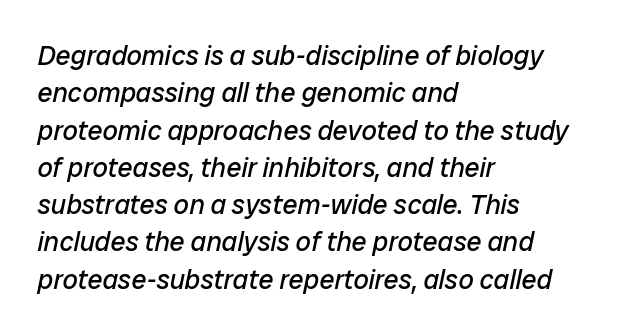
Quick note: underline off. Standard letterfit; no display-style spreading of the glyphs. A student would call this left alignment; a typographer would say flush left, rag right. Would a proofreader flag this as italicized? Yes. No heavy texture on the line: the type isn't bold. Evenly set lines give the paragraph a standard silhouette.
